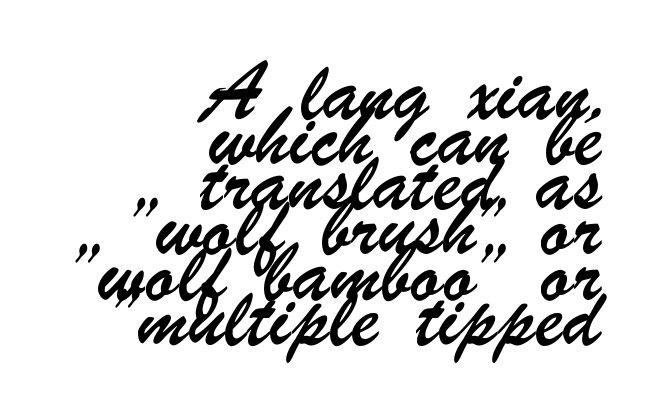
Leftover space on each line is placed entirely before the opening word. This rendering features lettering with no underline. No feet cap the strokes, marking this as sans-serif type. You could call the tracking neutral — neither tight nor loose.
